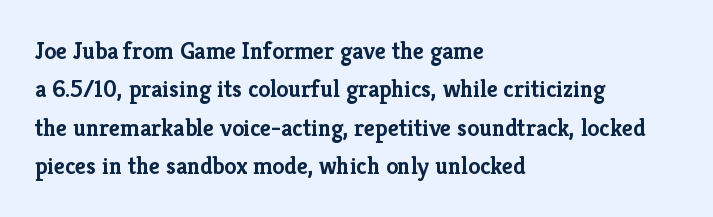
Check the space under the baseline: it is left empty. A classic flush-left, rag-right setting is used for this passage. These lines sit exactly where default settings would place them. Students, note that the glyphs here touch the page at normal intervals. The type sits square on the baseline with zero lean.
